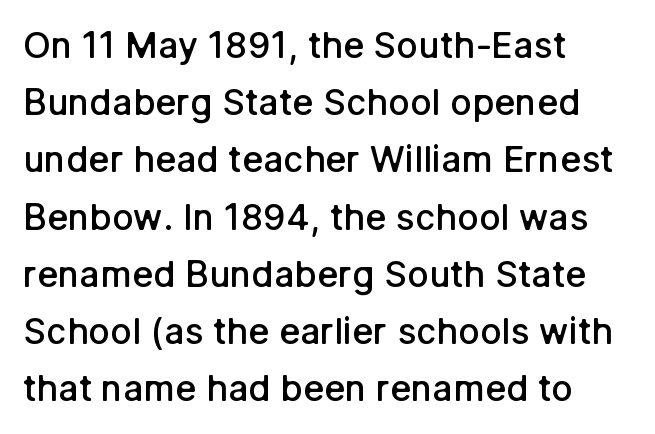
Q: Is the text bold? A: Semi-bold.
Q: Is the text italic (slanted)? A: No, it is upright.
Q: Is the typeface a serif or a sans-serif typeface? A: Sans-serif.
Q: Is the text underlined? A: No.
Q: How is the paragraph aligned? A: Left-aligned.
Q: Is the spacing between letters normal or unusually wide? A: Normal.
Q: Is the spacing between lines tight, normal or loose? A: Normal.
Q: Width (condensed, normal, or wide)? A: Normal.
Q: Stroke contrast? A: Low.
Q: x-height? A: Medium.
Q: Monospaced? A: No.
